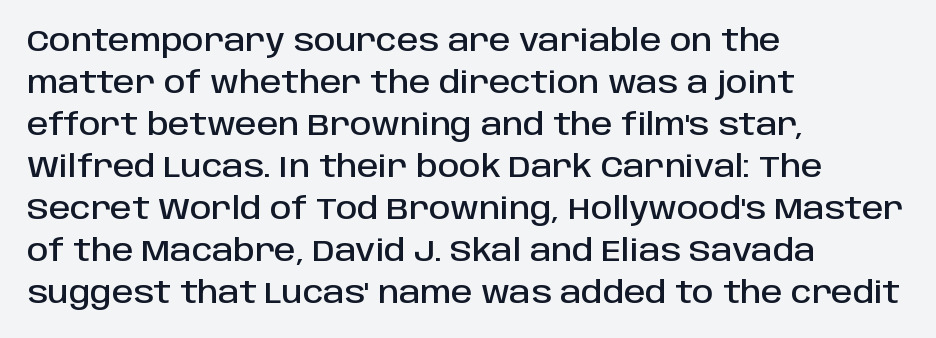
The image shows 30 px sans-serif type, upright; set left-aligned, normal line spacing (1.4x), normal letter spacing, not underlined; low stroke contrast and a large x-height.
